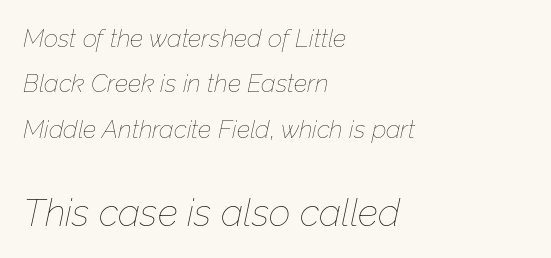
The image shows 38 px thin type, italic (leaning right); set left-aligned, line spacing 1.82x, normal letter spacing, not underlined; the second (bottom) block is 1.52x larger; low stroke contrast and a medium x-height.
